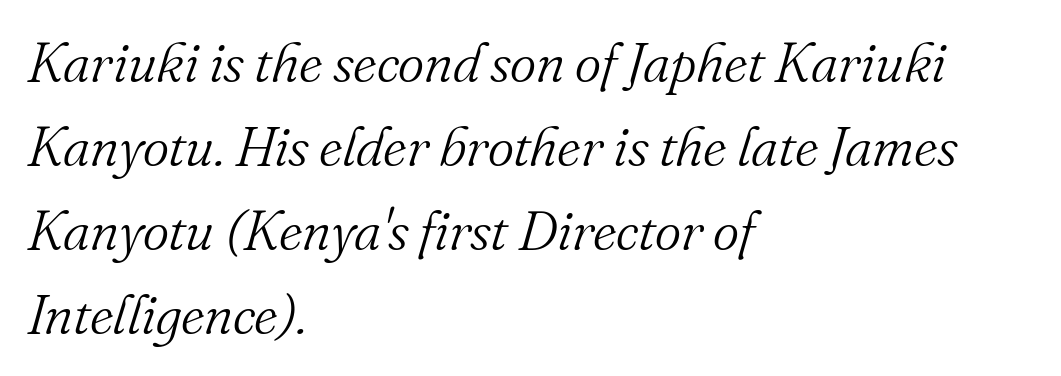
The image shows 56 px light serif type, italic (leaning right); set left-aligned, normal line spacing (1.5x), normal letter spacing, not underlined; medium stroke contrast and a small x-height.
